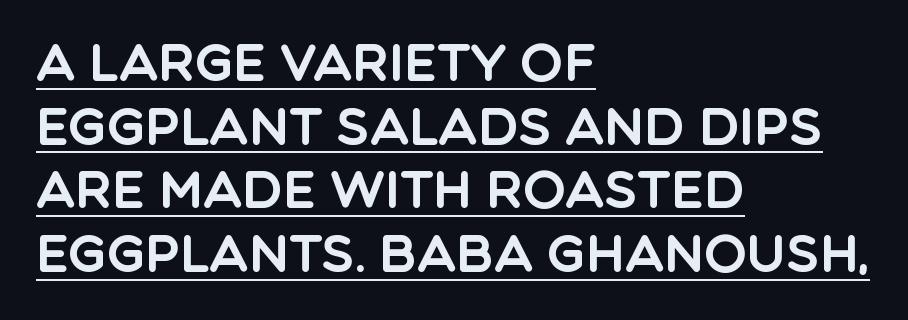
Q: Is the text italic (slanted)? A: No, it is upright.
Q: Is the typeface a serif or a sans-serif typeface? A: Sans-serif.
Q: Is the text underlined? A: Yes.
Q: How is the paragraph aligned? A: Left-aligned.
Q: Is the spacing between letters normal or unusually wide? A: Normal.
Q: Is the spacing between lines tight, normal or loose? A: Normal.
Q: Width (condensed, normal, or wide)? A: Normal.
Q: x-height? A: Large.
Q: Monospaced? A: No.
